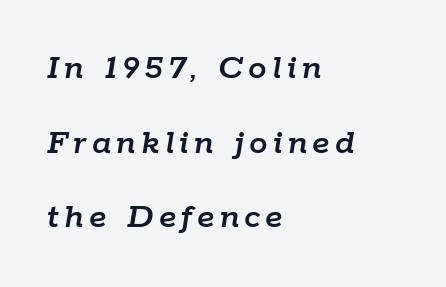
This sample has the flowing, uneven cadence of proportional lettering. The text block is weighted toward the left margin, trailing off unevenly rightward. The whole block is typeset with a tilt. Each row of text sits above clean, open space.
